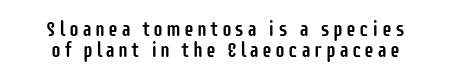
{"italic": "no", "underline": "no", "line_spacing": "tight", "line_spacing_ratio": 1.07, "glyph_px": 20}
